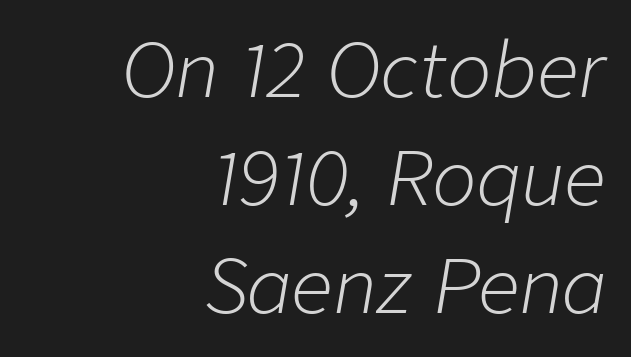
{"italic": "yes", "lean": "right", "slant_degrees": 9, "bold": "no", "weight": "light", "width": "normal", "stroke_contrast": "low", "x_height": "medium", "monospaced": "no", "underline": "no", "align": "right", "line_spacing": "normal", "line_spacing_ratio": 1.46, "letter_spacing": "normal", "letter_spacing_em": 0.0, "glyph_px": 74}
